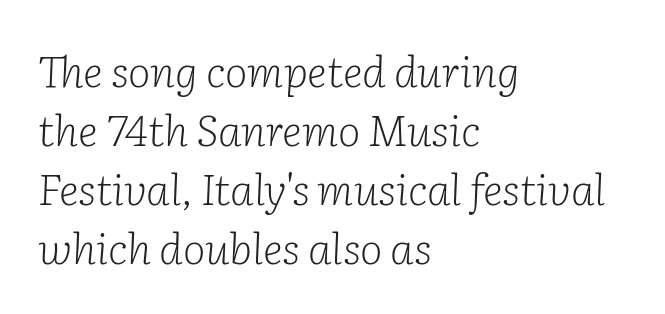
The image shows 43 px light serif type, italic (leaning right); set left-aligned, normal line spacing (1.37x), normal letter spacing, not underlined; low stroke contrast and a medium x-height.
